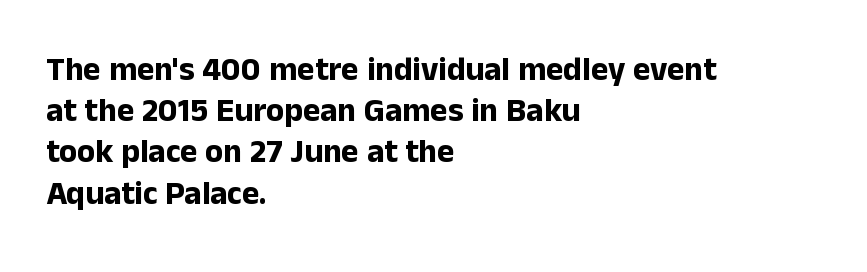
Q: Is the text bold? A: Yes.
Q: Is the text italic (slanted)? A: No, it is upright.
Q: Is the typeface a serif or a sans-serif typeface? A: Sans-serif.
Q: Is the text underlined? A: No.
Q: How is the paragraph aligned? A: Left-aligned.
Q: Is the spacing between letters normal or unusually wide? A: Normal.
Q: Is the spacing between lines tight, normal or loose? A: Normal.
Q: Width (condensed, normal, or wide)? A: Normal.
Q: Stroke contrast? A: Low.
Q: x-height? A: Medium.
Q: Monospaced? A: No.
